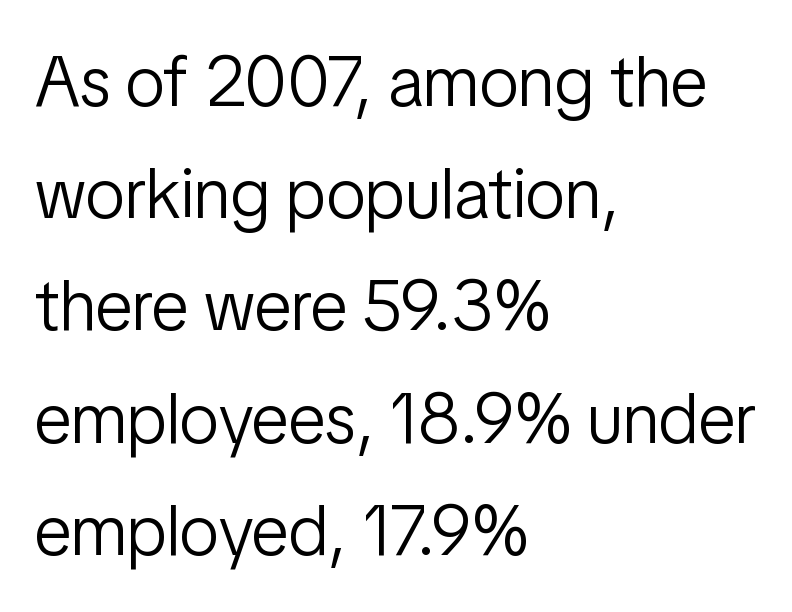
The image shows 71 px light, condensed sans-serif type, upright; set left-aligned, normal line spacing (1.58x), normal letter spacing, not underlined; low stroke contrast and a medium x-height.
